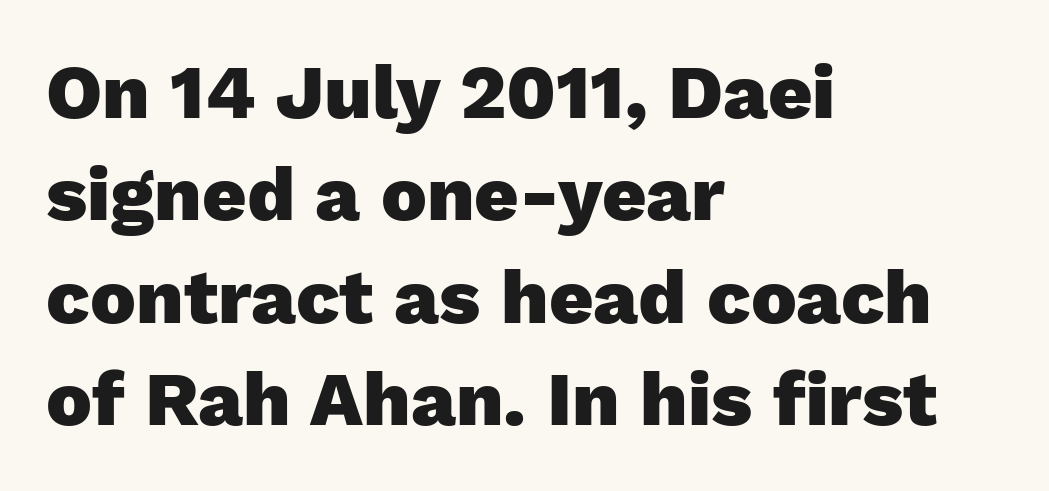
The image shows 77 px heavy sans-serif type, upright; set left-aligned, normal line spacing (1.33x), normal letter spacing, not underlined; low stroke contrast and a medium x-height.
